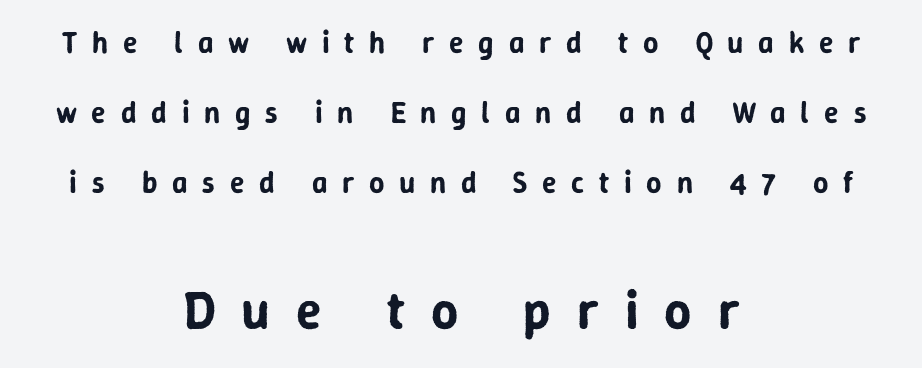
The image shows 53 px sans-serif type, upright; set centered, loose line spacing (2.33x), unusually wide letter spacing (+0.49 em), not underlined; the second (bottom) block is 1.77x larger; low stroke contrast and a medium x-height.
